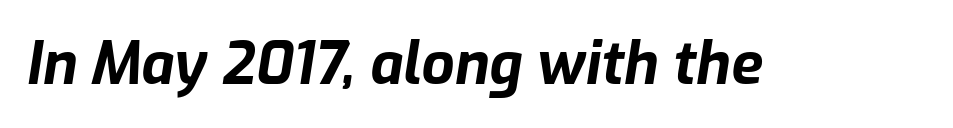
Anything drawn beneath the words? Only blank space. The glyphs have the mass of a bold cut. It's the slanting kind of type. The rendering uses natural spacing where letterforms have individual widths. Caption: standard tracking, unaltered.
